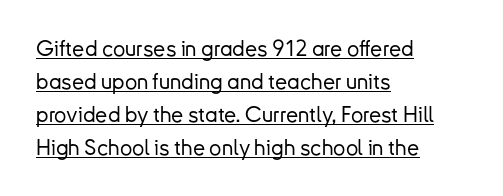
Q: Is the text italic (slanted)? A: No, it is upright.
Q: Is the text underlined? A: Yes.
Q: How is the paragraph aligned? A: Left-aligned.
Q: Is the spacing between letters normal or unusually wide? A: Normal.
Q: Is the spacing between lines tight, normal or loose? A: Normal.
